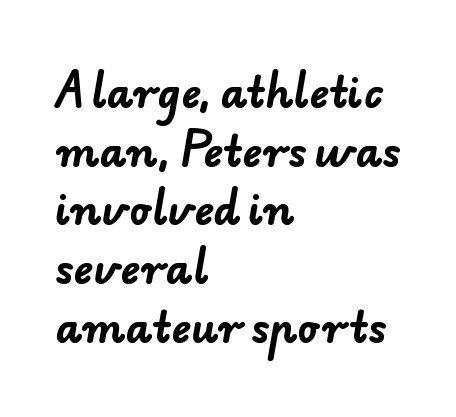
{"serif": "no", "bold": "yes", "weight": "bold", "width": "normal", "stroke_contrast": "low", "x_height": "small", "monospaced": "no", "underline": "no", "align": "left", "line_spacing": "normal", "line_spacing_ratio": 1.43, "letter_spacing": "normal", "letter_spacing_em": 0.0, "glyph_px": 41}
